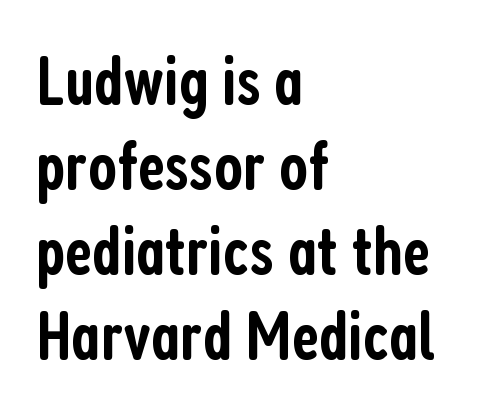
The rendering uses natural spacing where letterforms have individual widths. Students, note that the glyphs here touch the page at normal intervals. Letters rest on an invisible, unmarked baseline. The passage shown is semibold, sitting just below true bold. The font family rendered here belongs to the sans-serif group. Does the lettering tilt? It doesn't — this is upright.
